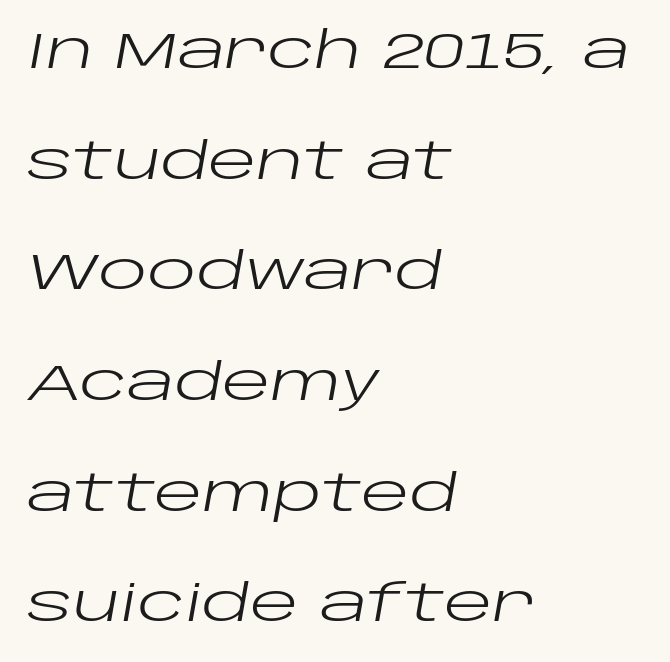
Q: Is the text bold? A: No.
Q: Is the text italic (slanted)? A: Yes, it leans right by about 10 degrees.
Q: Is the text underlined? A: No.
Q: How is the paragraph aligned? A: Left-aligned.
Q: Is the spacing between letters normal or unusually wide? A: Normal.
Q: Is the spacing between lines tight, normal or loose? A: Loose.
Q: Width (condensed, normal, or wide)? A: Wide.
Q: Stroke contrast? A: Low.
Q: x-height? A: Large.
Q: Monospaced? A: No.
